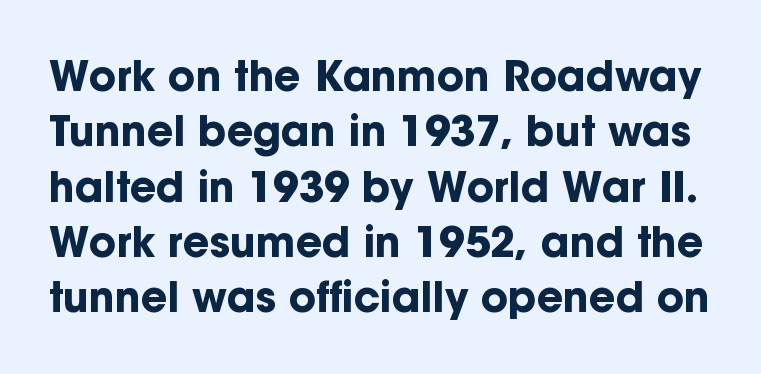
These lines keep a tight, regular rhythm from letter to letter. When letters stand straight like this, we call the style roman or upright. The space directly below the letters is spotless. The letters are bold, with thick, heavy strokes. The lines sit at an ordinary, default distance from one another.
